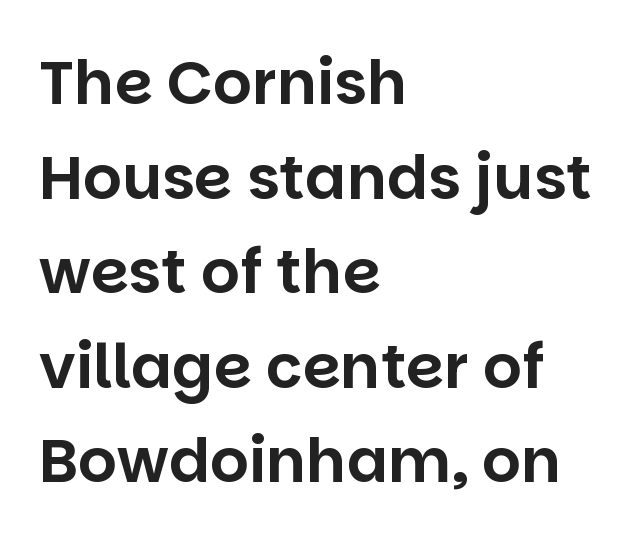
{"serif": "no", "italic": "no", "width": "normal", "stroke_contrast": "low", "x_height": "large", "monospaced": "no", "underline": "no", "align": "left", "line_spacing": "normal", "line_spacing_ratio": 1.55, "letter_spacing": "normal", "letter_spacing_em": 0.0, "glyph_px": 61}
